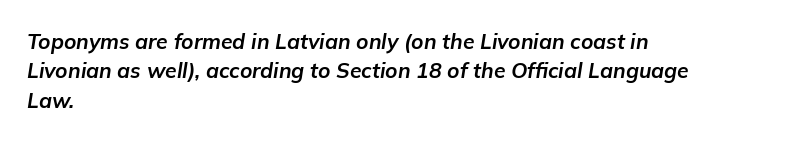
Notice how the stems are inclined rather than vertical — that's the hallmark of italics. Heavy-handed strokes throughout: this text is bold. Does extra space separate the letters? No, they use regular spacing. Lines of text with bare space underneath. These lines sit exactly where default settings would place them. The paragraph has a hard left edge and a soft right edge.
